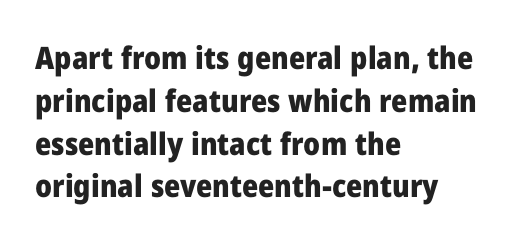
The image shows 31 px heavy sans-serif type, upright; set left-aligned, normal line spacing (1.38x), normal letter spacing, not underlined; low stroke contrast and a medium x-height.
